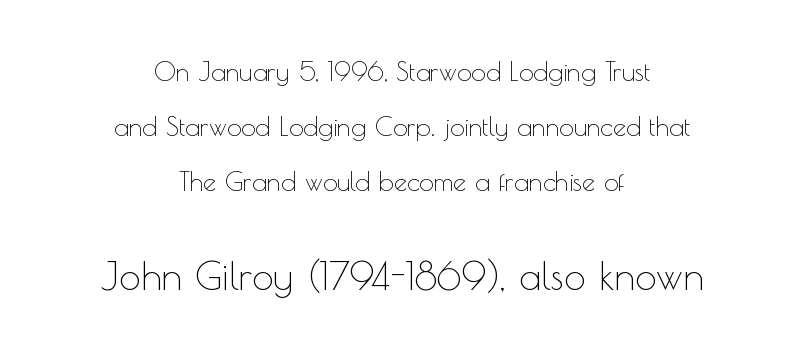
{"serif": "no", "italic": "no", "bold": "no", "weight": "thin", "width": "normal", "x_height": "small", "monospaced": "no", "underline": "no", "align": "center", "line_spacing": "loose", "line_spacing_ratio": 2.12, "letter_spacing": "normal", "letter_spacing_em": 0.0, "larger_block": "second", "size_ratio": 1.5, "glyph_px": 39}
